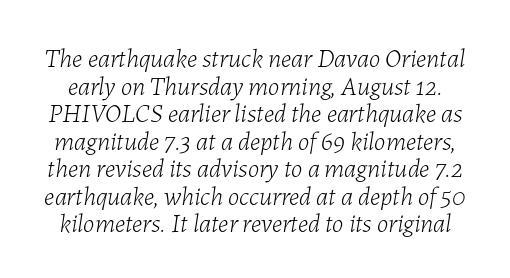
The image shows 26 px text type, italic (leaning right); set tight line spacing (1.06x), normal letter spacing, not underlined.
